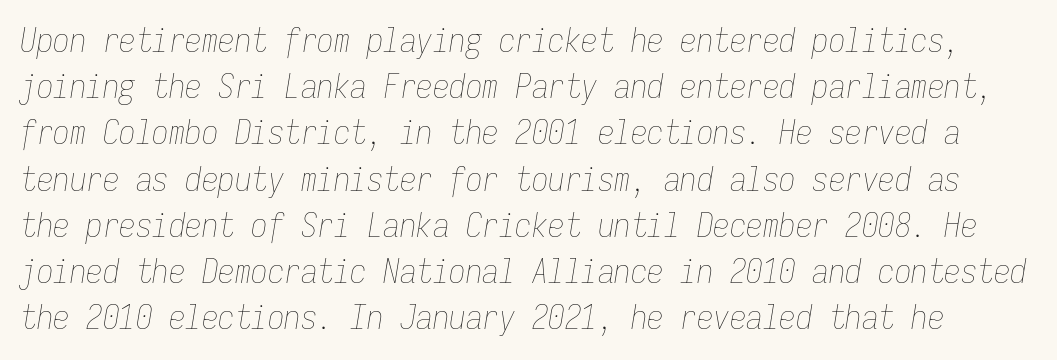
The image shows 33 px thin, condensed type, italic (leaning right), monospaced; set normal line spacing (1.4x), normal letter spacing, not underlined; low stroke contrast and a medium x-height.
